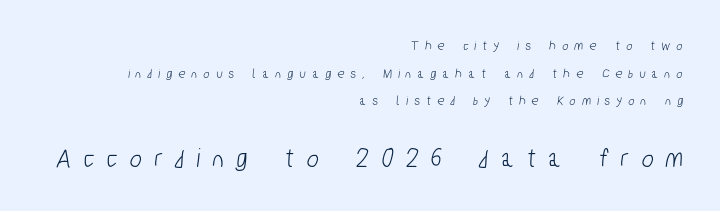
The image shows 28 px condensed sans-serif type; set right-aligned, loose line spacing (1.98x), unusually wide letter spacing (+0.47 em), not underlined; the second (bottom) block is 2.0x larger; low stroke contrast and a medium x-height.
